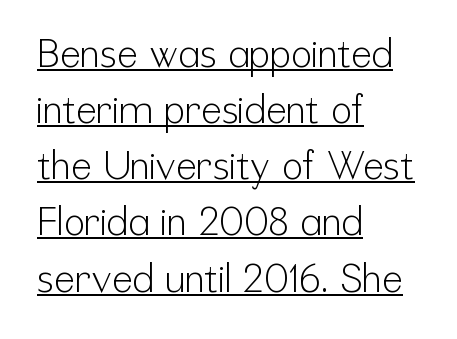
The image shows 39 px light, condensed sans-serif type, upright; set left-aligned, normal line spacing (1.44x), normal letter spacing, underlined; low stroke contrast and a medium x-height.
